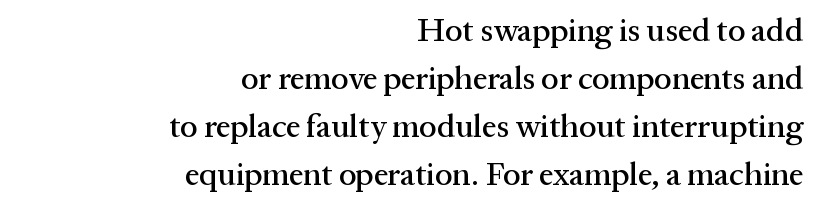
Q: Is the text italic (slanted)? A: No, it is upright.
Q: Is the typeface a serif or a sans-serif typeface? A: Serif.
Q: Is the text underlined? A: No.
Q: How is the paragraph aligned? A: Right-aligned.
Q: Is the spacing between letters normal or unusually wide? A: Normal.
Q: Is the spacing between lines tight, normal or loose? A: Normal.
Q: Width (condensed, normal, or wide)? A: Normal.
Q: Stroke contrast? A: Medium.
Q: x-height? A: Medium.
Q: Monospaced? A: No.
